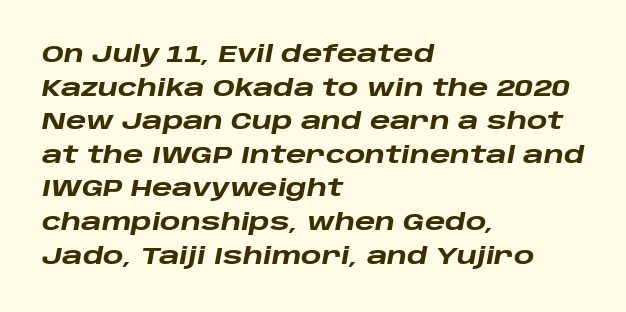
The image shows 24 px bold type, italic (leaning right); set left-aligned, normal line spacing (1.4x), normal letter spacing, not underlined.
